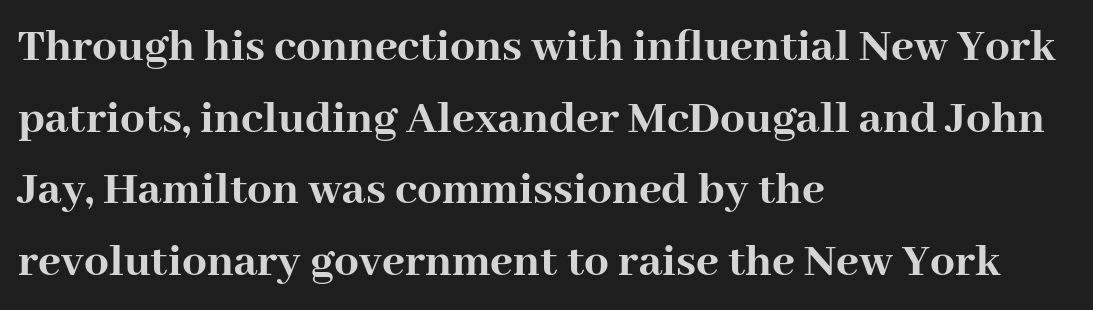
{"serif": "yes", "italic": "no", "bold": "yes", "weight": "semibold", "width": "normal", "stroke_contrast": "high", "x_height": "medium", "monospaced": "no", "underline": "no", "align": "left", "line_spacing": "normal", "line_spacing_ratio": 1.46, "letter_spacing": "normal", "letter_spacing_em": 0.0, "glyph_px": 49}
